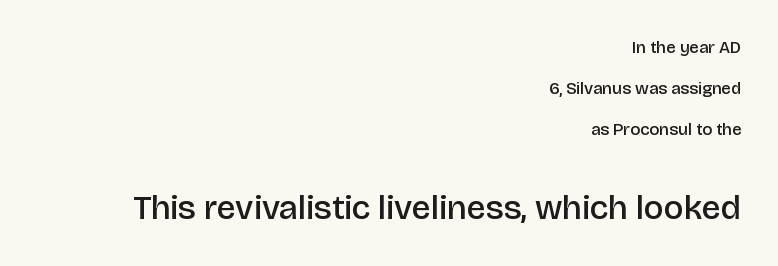
Q: Is the text bold? A: Semi-bold.
Q: Is the text italic (slanted)? A: No, it is upright.
Q: Is the typeface a serif or a sans-serif typeface? A: Sans-serif.
Q: Is the text underlined? A: No.
Q: How is the paragraph aligned? A: Right-aligned.
Q: Is the spacing between letters normal or unusually wide? A: Normal.
Q: Is the spacing between lines tight, normal or loose? A: Loose.
Q: Which block of text is set in a larger size, the first (top) or the second (bottom)? A: The second (bottom) one.
Q: Width (condensed, normal, or wide)? A: Normal.
Q: Stroke contrast? A: Low.
Q: x-height? A: Large.
Q: Monospaced? A: No.
